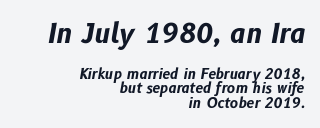
The image shows 27 px bold type, italic (leaning right); set right-aligned, tight line spacing (1.02x), normal letter spacing, not underlined; the first (top) block is 1.93x larger.
